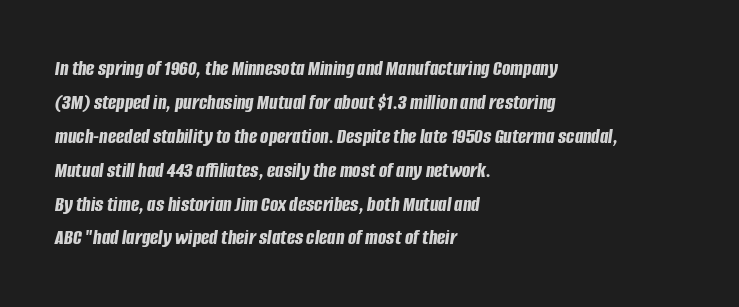
The image shows 22 px bold type, italic (leaning right); set left-aligned, normal line spacing (1.54x), normal letter spacing, not underlined.
